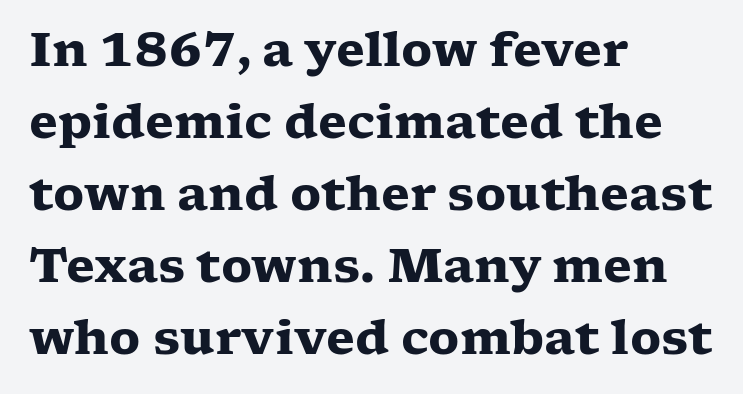
Q: Is the text bold? A: Yes.
Q: Is the text italic (slanted)? A: No, it is upright.
Q: Is the typeface a serif or a sans-serif typeface? A: Serif.
Q: Is the text underlined? A: No.
Q: How is the paragraph aligned? A: Left-aligned.
Q: Is the spacing between letters normal or unusually wide? A: Normal.
Q: Is the spacing between lines tight, normal or loose? A: Normal.
Q: Width (condensed, normal, or wide)? A: Wide.
Q: Stroke contrast? A: Low.
Q: x-height? A: Medium.
Q: Monospaced? A: No.
